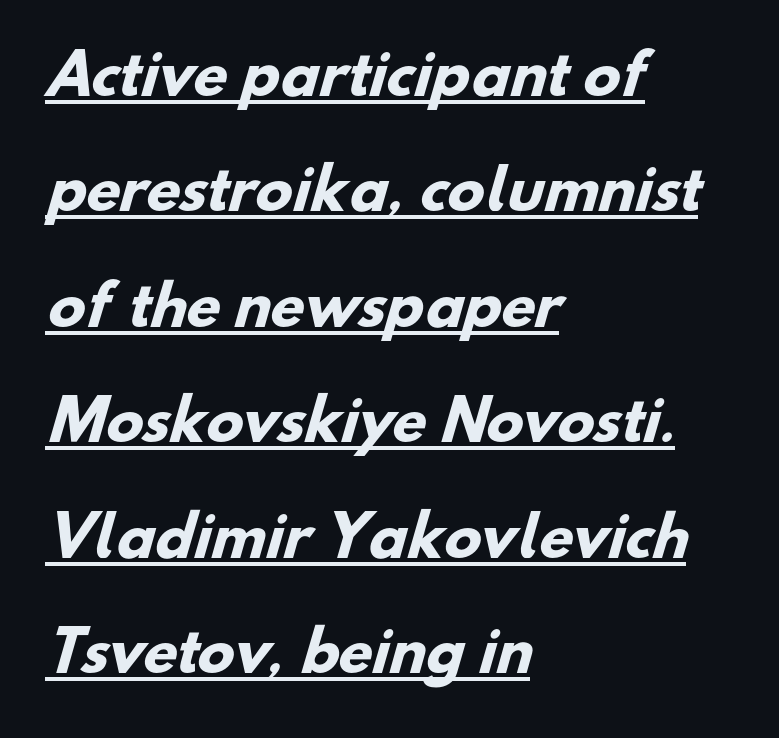
Q: Is the text bold? A: Yes.
Q: Is the typeface a serif or a sans-serif typeface? A: Sans-serif.
Q: Is the text underlined? A: Yes.
Q: How is the paragraph aligned? A: Left-aligned.
Q: Is the spacing between letters normal or unusually wide? A: Normal.
Q: Is the spacing between lines tight, normal or loose? A: Loose.
Q: Width (condensed, normal, or wide)? A: Normal.
Q: Stroke contrast? A: Low.
Q: x-height? A: Small.
Q: Monospaced? A: No.
